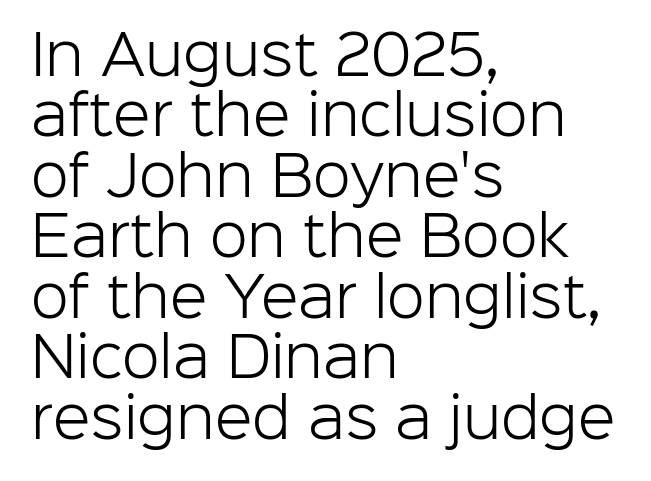
{"serif": "no", "italic": "no", "bold": "no", "weight": "light", "width": "normal", "stroke_contrast": "low", "x_height": "medium", "monospaced": "no", "underline": "no", "align": "left", "line_spacing": "tight", "line_spacing_ratio": 1.1, "letter_spacing": "normal", "letter_spacing_em": 0.0, "glyph_px": 55}
